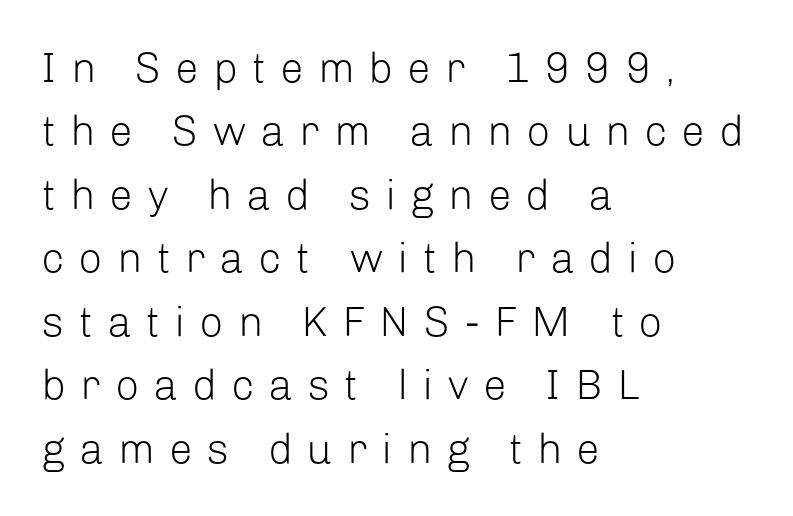
The image shows 42 px light sans-serif type, upright; set left-aligned, normal line spacing (1.51x), unusually wide letter spacing (+0.34 em), not underlined; low stroke contrast and a medium x-height.
